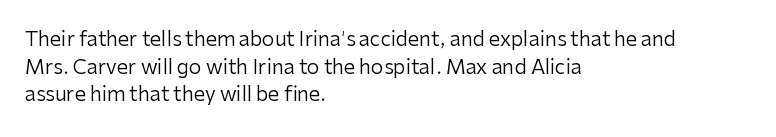
{"italic": "no", "bold": "no", "underline": "no", "align": "left", "line_spacing": "normal", "line_spacing_ratio": 1.38, "letter_spacing": "normal", "letter_spacing_em": 0.0, "glyph_px": 20}
